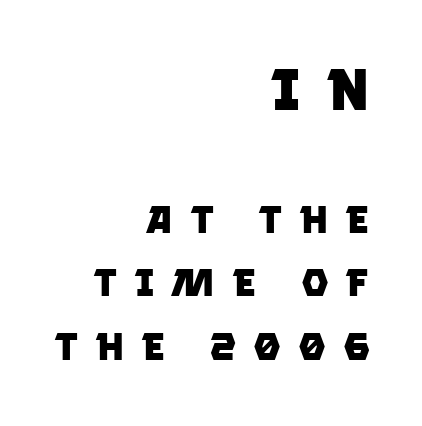
Underline: absent. Observe the wide spacing: letters keep a clear distance from each other. Summary of weight: heavy, a full bold. Two sizes are in play, and the larger belongs to the first block.
